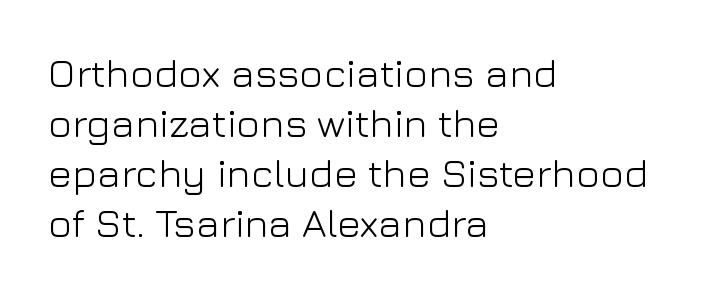
No letter is thick-stroked: the sample isn't bold. A clean baseline with only descenders dipping below it. A normal amount of white space separates one row of letters from the next. Leftover space on each line is placed entirely after the last word. There is no visible air inserted between adjacent glyphs. Ordinary non-slanted type is in use.
